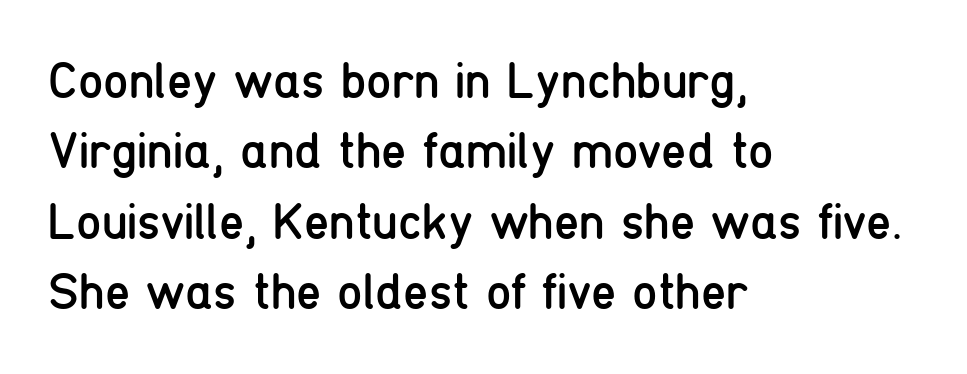
{"serif": "no", "italic": "no", "bold": "no", "weight": "regular", "width": "condensed", "stroke_contrast": "low", "x_height": "medium", "monospaced": "no", "underline": "no", "align": "left", "line_spacing": "normal", "line_spacing_ratio": 1.38, "letter_spacing": "normal", "letter_spacing_em": 0.0, "glyph_px": 51}
